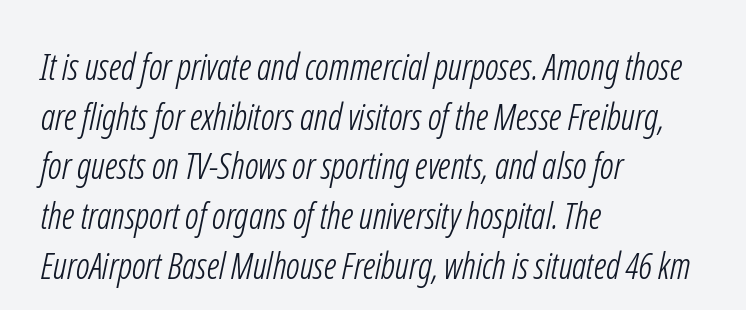
The image shows 36 px light, condensed sans-serif type; set left-aligned, normal line spacing (1.38x), normal letter spacing, not underlined; low stroke contrast and a medium x-height.
